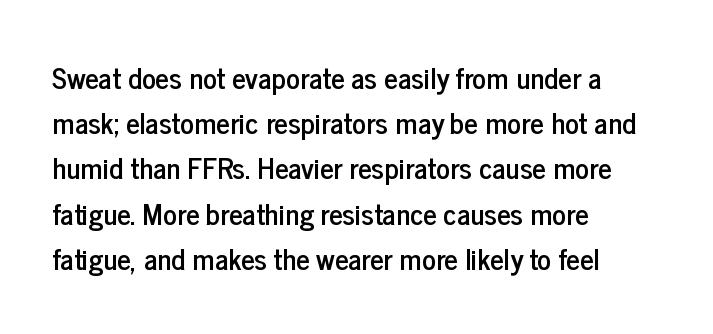
The image shows 29 px condensed sans-serif type, upright; set left-aligned, normal line spacing (1.56x), normal letter spacing, not underlined; low stroke contrast and a medium x-height.
